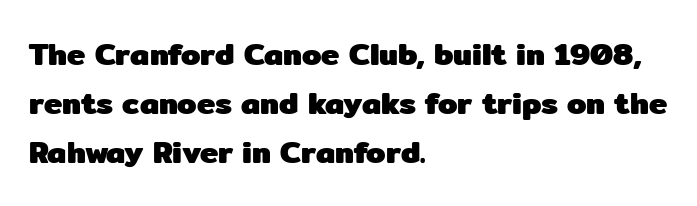
The image shows 31 px heavy sans-serif type, upright; set left-aligned, normal line spacing (1.58x), normal letter spacing, not underlined; low stroke contrast and a medium x-height.
